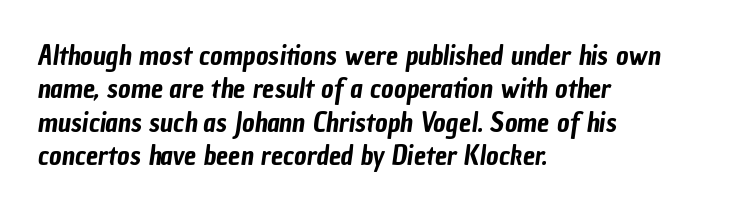
The image shows 27 px text type; set left-aligned, line spacing 1.24x, normal letter spacing, not underlined.
